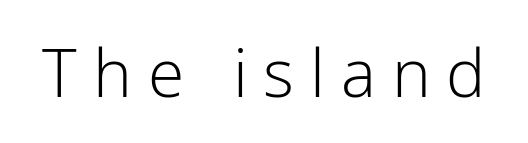
{"serif": "no", "italic": "no", "bold": "no", "weight": "light", "width": "normal", "stroke_contrast": "low", "x_height": "medium", "monospaced": "no", "underline": "no", "letter_spacing": "wide", "letter_spacing_em": 0.24, "glyph_px": 66}
